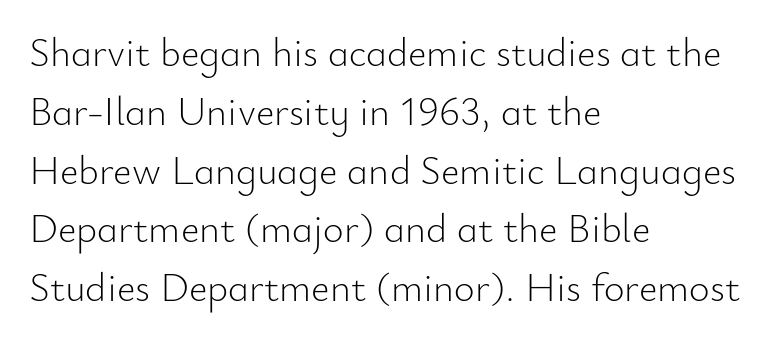
Q: Is the text bold? A: No.
Q: Is the text italic (slanted)? A: No, it is upright.
Q: Is the typeface a serif or a sans-serif typeface? A: Sans-serif.
Q: Is the text underlined? A: No.
Q: How is the paragraph aligned? A: Left-aligned.
Q: Is the spacing between letters normal or unusually wide? A: Normal.
Q: Is the spacing between lines tight, normal or loose? A: Normal.
Q: Width (condensed, normal, or wide)? A: Normal.
Q: Stroke contrast? A: Low.
Q: x-height? A: Small.
Q: Monospaced? A: No.
